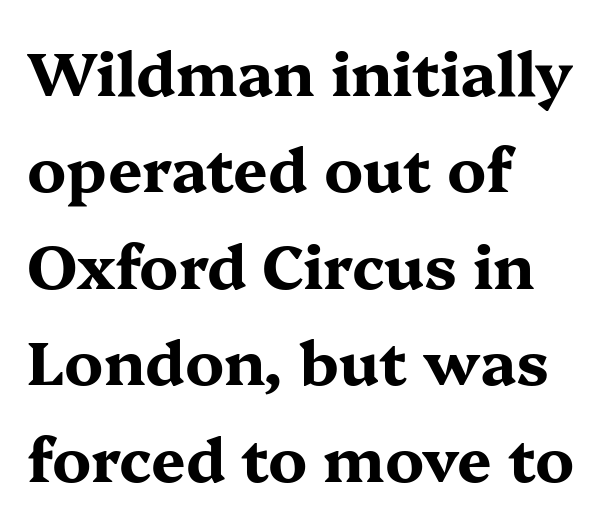
The image shows 61 px bold, wide serif type, upright; set left-aligned, normal line spacing (1.58x), normal letter spacing, not underlined; medium stroke contrast and a medium x-height.
